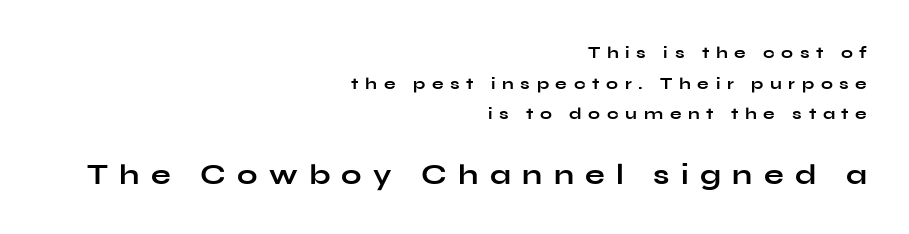
The image shows 29 px bold, wide sans-serif type, upright; set right-aligned, line spacing 1.8x, unusually wide letter spacing (+0.39 em), not underlined; the second (bottom) block is 1.71x larger; low stroke contrast and a medium x-height.
